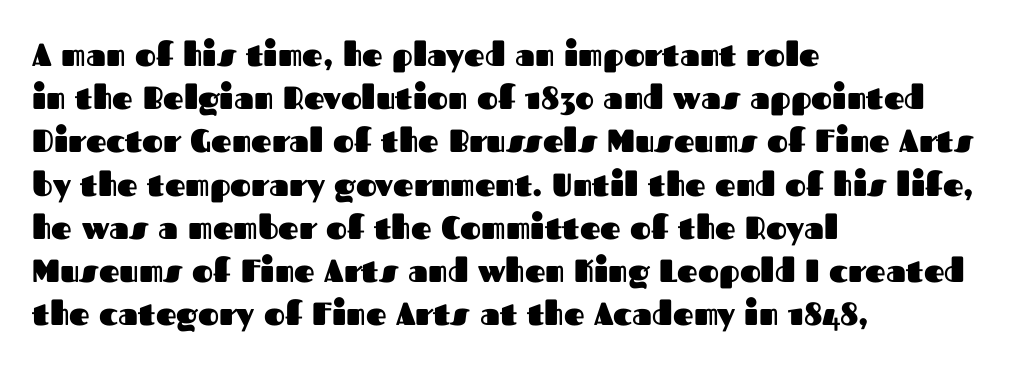
Q: Is the text bold? A: Yes.
Q: Is the text italic (slanted)? A: No, it is upright.
Q: Is the typeface a serif or a sans-serif typeface? A: Sans-serif.
Q: Is the text underlined? A: No.
Q: How is the paragraph aligned? A: Left-aligned.
Q: Is the spacing between letters normal or unusually wide? A: Normal.
Q: Is the spacing between lines tight, normal or loose? A: Normal.
Q: Width (condensed, normal, or wide)? A: Normal.
Q: Stroke contrast? A: Medium.
Q: x-height? A: Medium.
Q: Monospaced? A: No.
